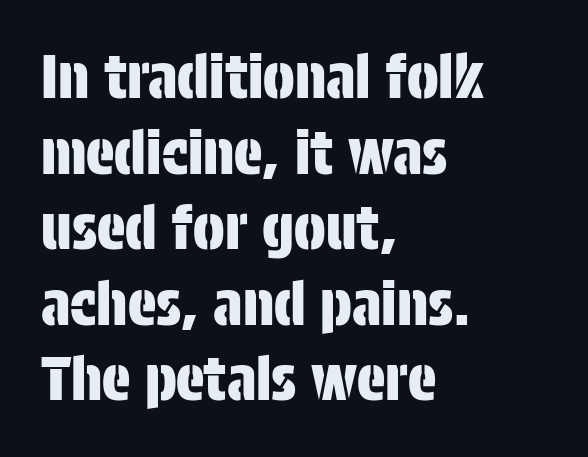
{"serif": "no", "italic": "no", "width": "condensed", "stroke_contrast": "low", "x_height": "large", "monospaced": "no", "underline": "no", "align": "left", "line_spacing": "normal", "line_spacing_ratio": 1.28, "letter_spacing": "normal", "letter_spacing_em": 0.0, "glyph_px": 59}
